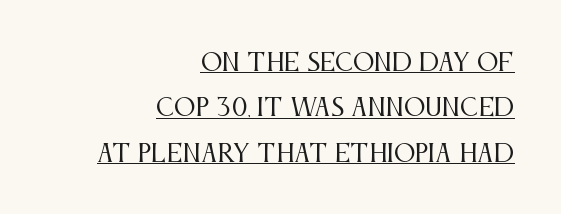
Q: Is the text bold? A: No.
Q: Is the text italic (slanted)? A: No, it is upright.
Q: Is the text underlined? A: Yes.
Q: How is the paragraph aligned? A: Right-aligned.
Q: Is the spacing between letters normal or unusually wide? A: Normal.
